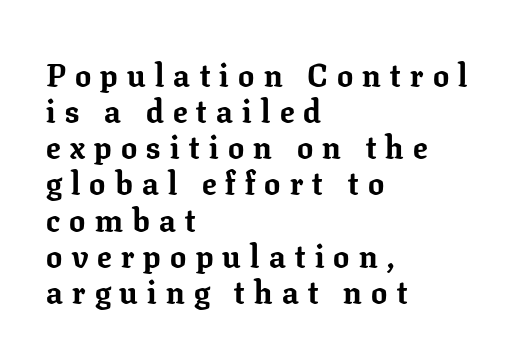
{"serif": "yes", "italic": "no", "bold": "yes", "weight": "bold", "width": "normal", "stroke_contrast": "low", "x_height": "medium", "monospaced": "no", "underline": "no", "align": "left", "line_spacing": "tight", "line_spacing_ratio": 1.13, "letter_spacing": "wide", "letter_spacing_em": 0.29, "glyph_px": 32}
